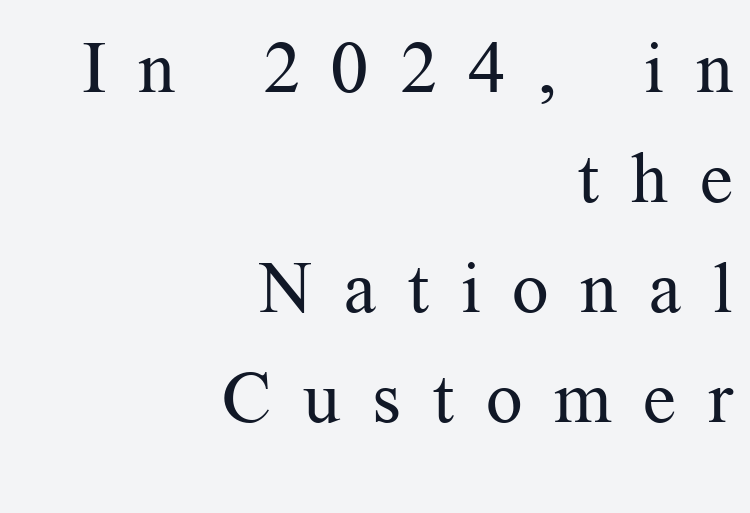
The image shows 72 px regular-weight serif type, upright; set right-aligned, normal line spacing (1.53x), unusually wide letter spacing (+0.44 em), not underlined; medium stroke contrast and a medium x-height.
